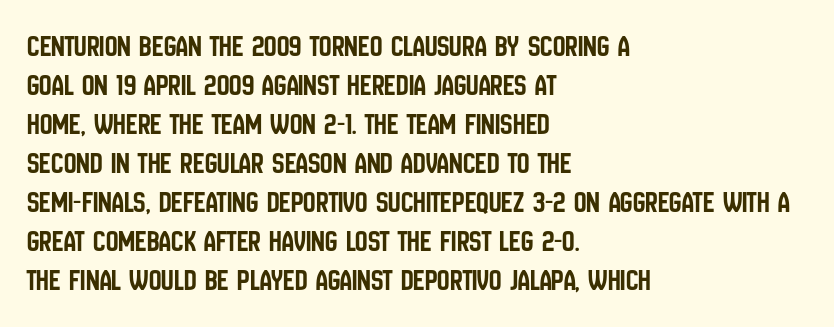
Q: Is the text italic (slanted)? A: No, it is upright.
Q: Is the typeface a serif or a sans-serif typeface? A: Sans-serif.
Q: Is the text underlined? A: No.
Q: How is the paragraph aligned? A: Left-aligned.
Q: Is the spacing between letters normal or unusually wide? A: Normal.
Q: Is the spacing between lines tight, normal or loose? A: Normal.
Q: Width (condensed, normal, or wide)? A: Condensed.
Q: Stroke contrast? A: Low.
Q: x-height? A: Large.
Q: Monospaced? A: No.
